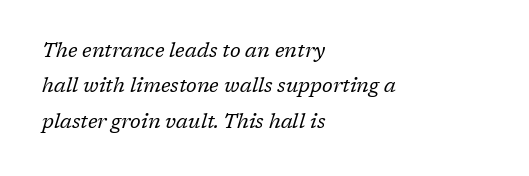
{"italic": "yes", "lean": "right", "slant_degrees": 17, "bold": "no", "underline": "no", "align": "left", "line_spacing_ratio": 1.77, "letter_spacing": "normal", "letter_spacing_em": 0.0, "glyph_px": 20}
